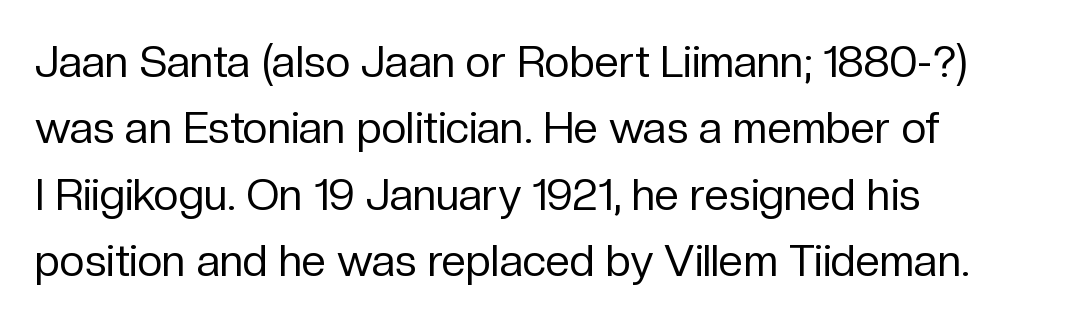
Q: Is the text bold? A: No.
Q: Is the text italic (slanted)? A: No, it is upright.
Q: Is the typeface a serif or a sans-serif typeface? A: Sans-serif.
Q: Is the text underlined? A: No.
Q: How is the paragraph aligned? A: Left-aligned.
Q: Is the spacing between letters normal or unusually wide? A: Normal.
Q: Is the spacing between lines tight, normal or loose? A: Normal.
Q: Width (condensed, normal, or wide)? A: Normal.
Q: Stroke contrast? A: Low.
Q: x-height? A: Medium.
Q: Monospaced? A: No.
